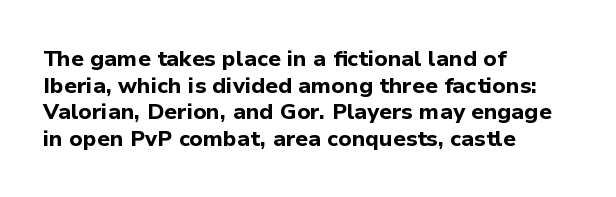
{"italic": "no", "bold": "yes", "underline": "no", "align": "left", "line_spacing_ratio": 1.21, "letter_spacing": "normal", "letter_spacing_em": 0.0, "glyph_px": 22}
